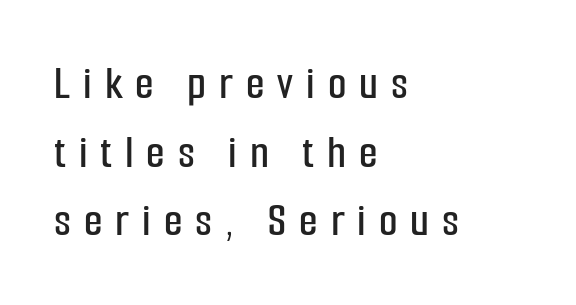
Q: Is the text italic (slanted)? A: No, it is upright.
Q: Is the typeface a serif or a sans-serif typeface? A: Sans-serif.
Q: Is the text underlined? A: No.
Q: How is the paragraph aligned? A: Left-aligned.
Q: Is the spacing between letters normal or unusually wide? A: Unusually wide.
Q: Is the spacing between lines tight, normal or loose? A: Normal.
Q: Width (condensed, normal, or wide)? A: Condensed.
Q: Stroke contrast? A: Low.
Q: x-height? A: Medium.
Q: Monospaced? A: No.
